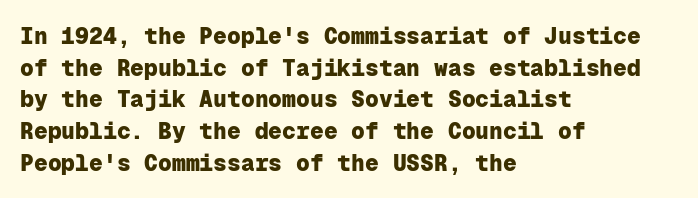
The image shows 23 px bold type, upright; set left-aligned, normal line spacing (1.38x), normal letter spacing, not underlined.
